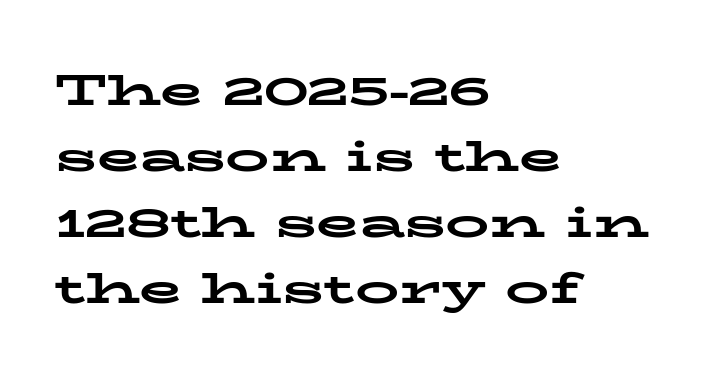
Q: Is the text bold? A: Yes.
Q: Is the text italic (slanted)? A: No, it is upright.
Q: Is the typeface a serif or a sans-serif typeface? A: Serif.
Q: Is the text underlined? A: No.
Q: How is the paragraph aligned? A: Left-aligned.
Q: Is the spacing between letters normal or unusually wide? A: Normal.
Q: Is the spacing between lines tight, normal or loose? A: Normal.
Q: Width (condensed, normal, or wide)? A: Wide.
Q: Stroke contrast? A: Low.
Q: x-height? A: Medium.
Q: Monospaced? A: No.
